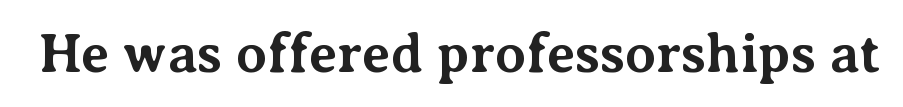
{"serif": "yes", "italic": "no", "bold": "yes", "weight": "bold", "width": "normal", "stroke_contrast": "medium", "x_height": "medium", "monospaced": "no", "underline": "no", "letter_spacing": "normal", "letter_spacing_em": 0.0, "glyph_px": 55}
